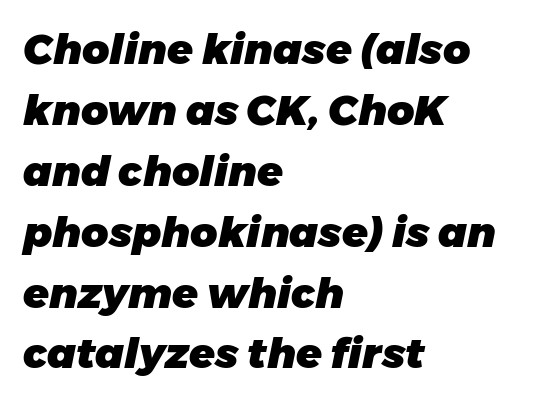
Q: Is the text bold? A: Yes.
Q: Is the text italic (slanted)? A: Yes, it leans right by about 11 degrees.
Q: Is the text underlined? A: No.
Q: How is the paragraph aligned? A: Left-aligned.
Q: Is the spacing between letters normal or unusually wide? A: Normal.
Q: Is the spacing between lines tight, normal or loose? A: Normal.
Q: Width (condensed, normal, or wide)? A: Normal.
Q: Stroke contrast? A: Low.
Q: x-height? A: Medium.
Q: Monospaced? A: No.
